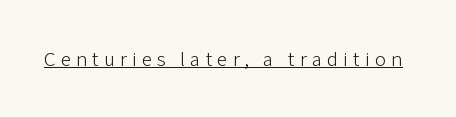
The image shows 21 px text type, upright; set unusually wide letter spacing (+0.24 em), underlined.
